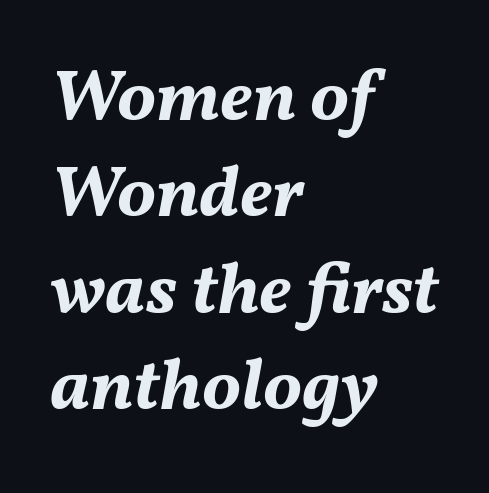
Q: Is the text bold? A: Yes.
Q: Is the text italic (slanted)? A: Yes, it leans right by about 11 degrees.
Q: Is the text underlined? A: No.
Q: How is the paragraph aligned? A: Left-aligned.
Q: Is the spacing between letters normal or unusually wide? A: Normal.
Q: Is the spacing between lines tight, normal or loose? A: Normal.
Q: Width (condensed, normal, or wide)? A: Normal.
Q: Stroke contrast? A: Medium.
Q: x-height? A: Medium.
Q: Monospaced? A: No.
